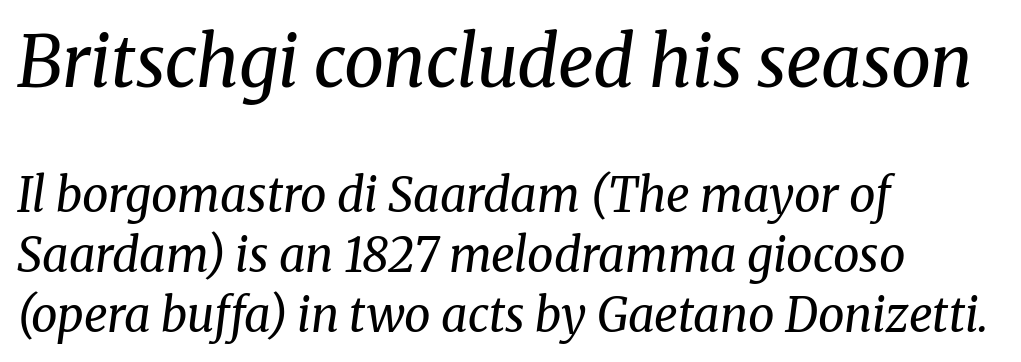
Q: Is the text bold? A: No.
Q: Is the text italic (slanted)? A: Yes, it leans right by about 8 degrees.
Q: Is the typeface a serif or a sans-serif typeface? A: Serif.
Q: Is the text underlined? A: No.
Q: How is the paragraph aligned? A: Left-aligned.
Q: Is the spacing between letters normal or unusually wide? A: Normal.
Q: Is the spacing between lines tight, normal or loose? A: Normal.
Q: Which block of text is set in a larger size, the first (top) or the second (bottom)? A: The first (top) one.
Q: Width (condensed, normal, or wide)? A: Normal.
Q: Stroke contrast? A: Medium.
Q: x-height? A: Medium.
Q: Monospaced? A: No.
